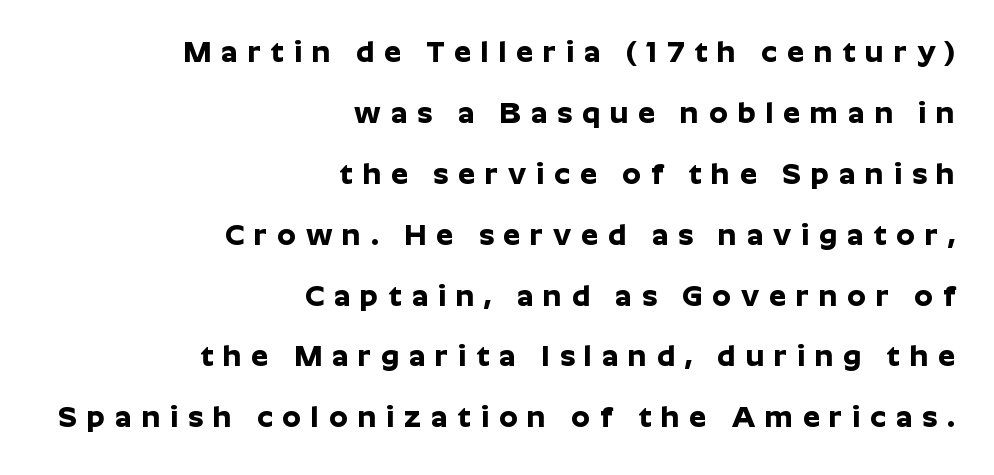
Q: Is the text bold? A: Yes.
Q: Is the text italic (slanted)? A: No, it is upright.
Q: Is the typeface a serif or a sans-serif typeface? A: Sans-serif.
Q: Is the text underlined? A: No.
Q: How is the paragraph aligned? A: Right-aligned.
Q: Is the spacing between letters normal or unusually wide? A: Unusually wide.
Q: Is the spacing between lines tight, normal or loose? A: Loose.
Q: Width (condensed, normal, or wide)? A: Normal.
Q: Stroke contrast? A: Low.
Q: x-height? A: Medium.
Q: Monospaced? A: No.
